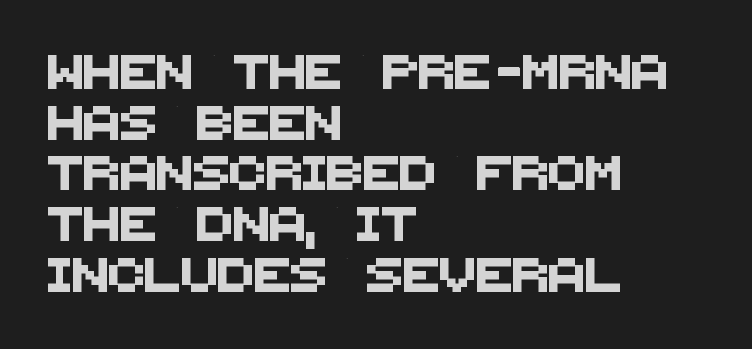
{"serif": "no", "width": "normal", "stroke_contrast": "medium", "x_height": "large", "monospaced": "no", "underline": "no", "align": "left", "line_spacing": "normal", "line_spacing_ratio": 1.49, "letter_spacing": "normal", "letter_spacing_em": 0.0, "glyph_px": 34}
